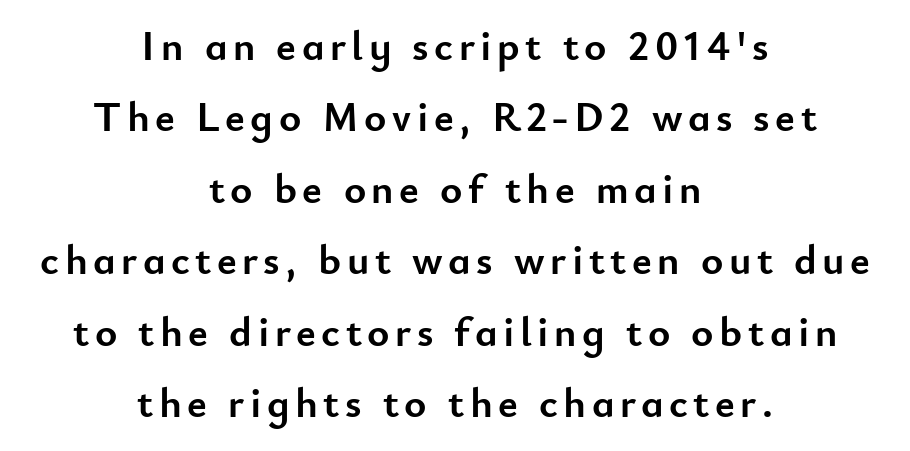
The image shows 42 px semibold sans-serif type, upright; set centered, normal line spacing (1.7x), not underlined; low stroke contrast and a small x-height.
